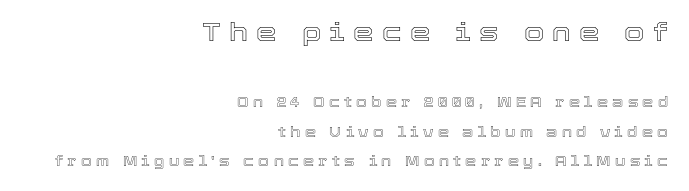
{"italic": "no", "underline": "no", "align": "right", "line_spacing": "loose", "line_spacing_ratio": 2.1, "letter_spacing": "wide", "letter_spacing_em": 0.31, "larger_block": "first", "size_ratio": 1.86, "glyph_px": 26}
